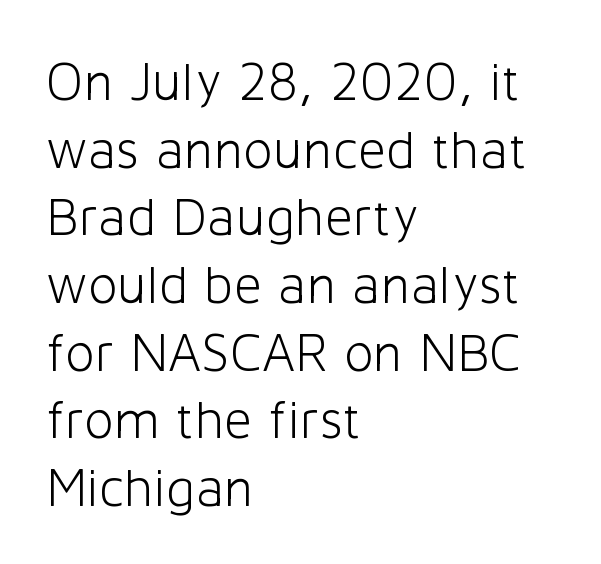
Q: Is the text bold? A: No.
Q: Is the text italic (slanted)? A: No, it is upright.
Q: Is the typeface a serif or a sans-serif typeface? A: Sans-serif.
Q: Is the text underlined? A: No.
Q: How is the paragraph aligned? A: Left-aligned.
Q: Is the spacing between letters normal or unusually wide? A: Normal.
Q: Width (condensed, normal, or wide)? A: Normal.
Q: Stroke contrast? A: Low.
Q: x-height? A: Medium.
Q: Monospaced? A: No.
